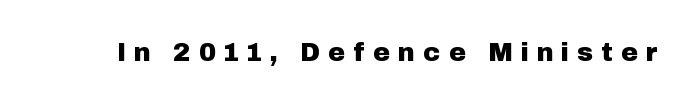
Rendered with straight, roman letterforms. Inter-character spacing is expanded well beyond the font's built-in metrics. Descender tails drop into unmarked territory.
